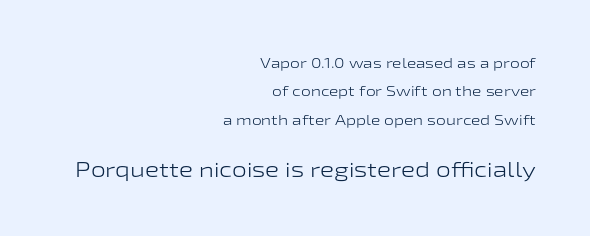
The passage shown is not bold in any degree. The glyphs are unaccompanied by any horizontal stroke below them. Inter-character spacing is left at the font's built-in metrics. Typeset ragged left — the right edge is the straight one. Top chunk: small. Bottom chunk: large.
